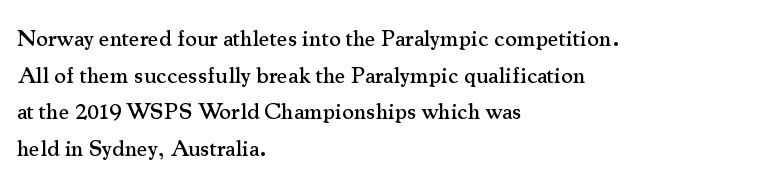
{"italic": "no", "underline": "no", "align": "left", "line_spacing": "normal", "line_spacing_ratio": 1.59, "letter_spacing": "normal", "letter_spacing_em": 0.0, "glyph_px": 23}
